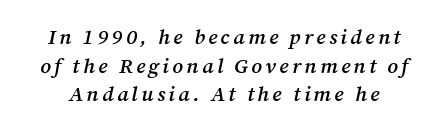
Q: Is the text bold? A: Semi-bold.
Q: Is the text italic (slanted)? A: Yes, it leans right by about 12 degrees.
Q: Is the text underlined? A: No.
Q: Is the spacing between lines tight, normal or loose? A: Normal.
